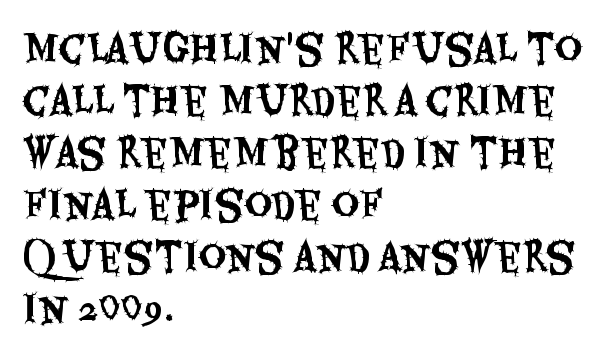
Think of a printed novel: that variable character pitch is what you see here. This sample is left-justified, so line endings fall wherever the words run out. Type style note: lacks serifs. Honestly, there is no underline to notice here at all.
